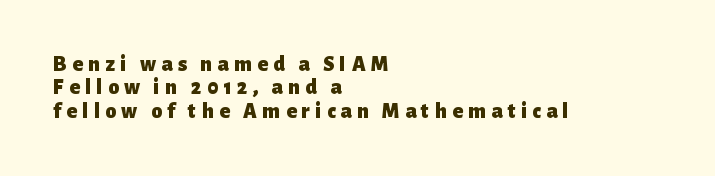
The image shows 22 px bold type, upright; set left-aligned, tight line spacing (1.06x), unusually wide letter spacing (+0.24 em), not underlined.
